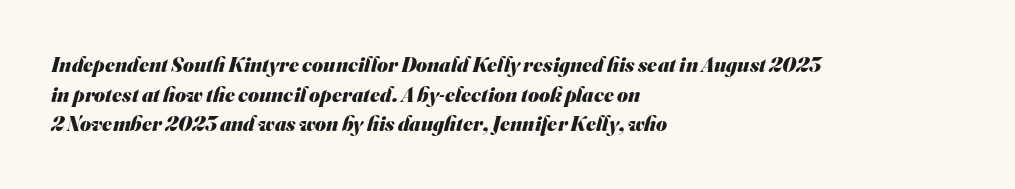
The image shows 21 px bold type; set left-aligned, normal line spacing (1.41x), normal letter spacing, not underlined.
